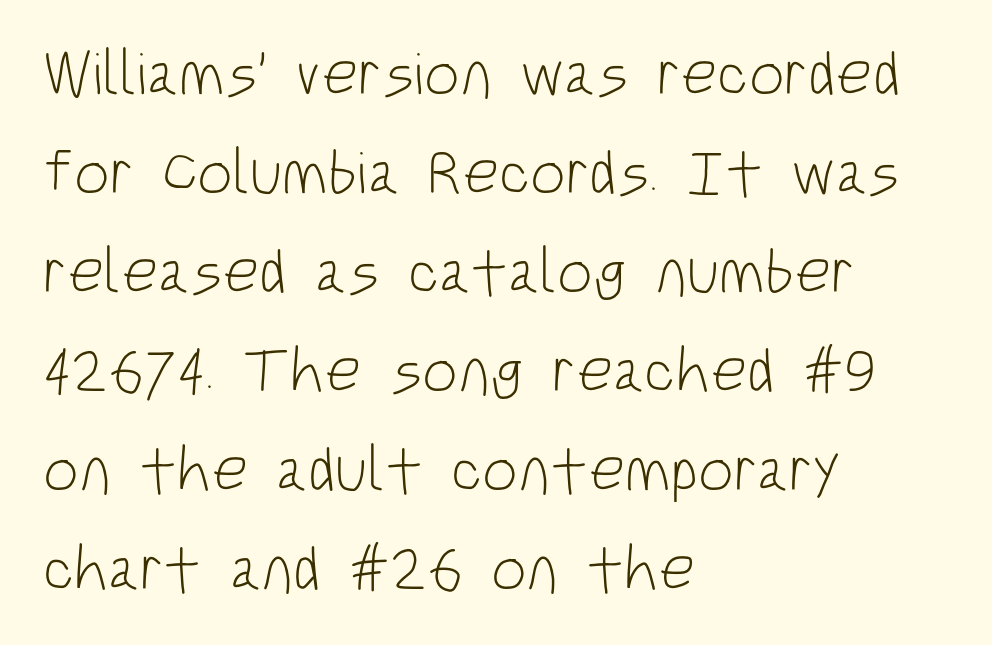
Q: Is the text bold? A: No.
Q: Is the text italic (slanted)? A: No, it is upright.
Q: Is the typeface a serif or a sans-serif typeface? A: Sans-serif.
Q: Is the text underlined? A: No.
Q: How is the paragraph aligned? A: Left-aligned.
Q: Is the spacing between letters normal or unusually wide? A: Normal.
Q: Is the spacing between lines tight, normal or loose? A: Normal.
Q: Width (condensed, normal, or wide)? A: Condensed.
Q: Stroke contrast? A: Low.
Q: x-height? A: Large.
Q: Monospaced? A: No.
